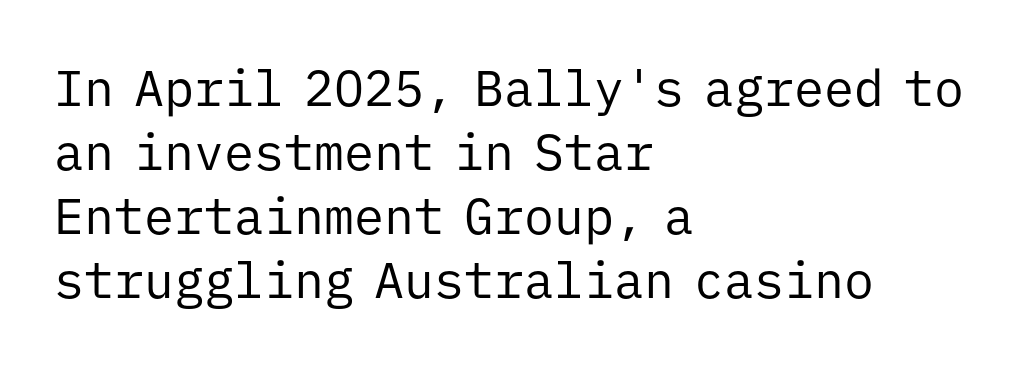
Q: Is the text bold? A: No.
Q: Is the text italic (slanted)? A: No, it is upright.
Q: Is the typeface a serif or a sans-serif typeface? A: Sans-serif.
Q: Is the text underlined? A: No.
Q: How is the paragraph aligned? A: Left-aligned.
Q: Is the spacing between letters normal or unusually wide? A: Normal.
Q: Is the spacing between lines tight, normal or loose? A: Normal.
Q: Width (condensed, normal, or wide)? A: Normal.
Q: Stroke contrast? A: Low.
Q: x-height? A: Medium.
Q: Monospaced? A: Yes.
